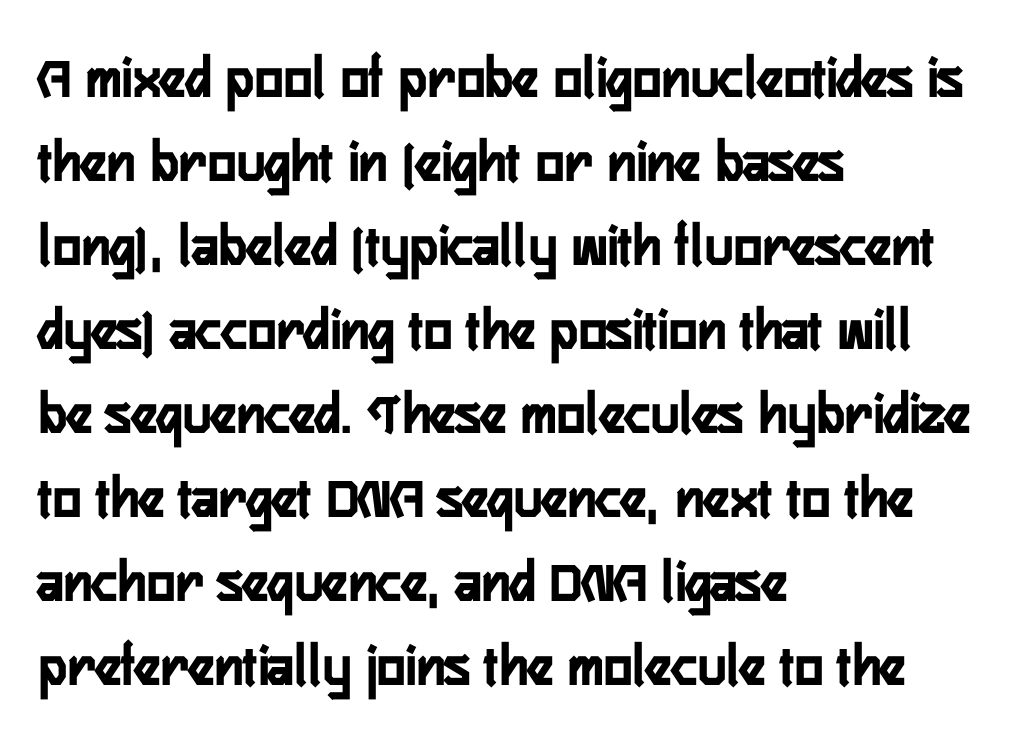
Q: Is the text italic (slanted)? A: No, it is upright.
Q: Is the typeface a serif or a sans-serif typeface? A: Sans-serif.
Q: Is the text underlined? A: No.
Q: How is the paragraph aligned? A: Left-aligned.
Q: Is the spacing between letters normal or unusually wide? A: Normal.
Q: Is the spacing between lines tight, normal or loose? A: Normal.
Q: Width (condensed, normal, or wide)? A: Condensed.
Q: Stroke contrast? A: Low.
Q: x-height? A: Medium.
Q: Monospaced? A: No.
